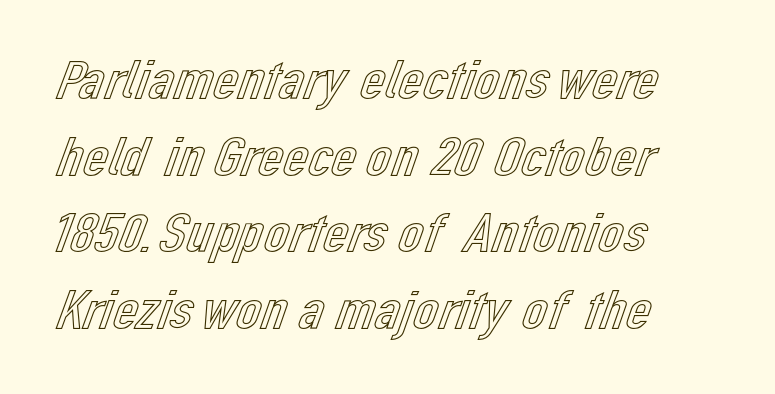
{"width": "normal", "x_height": "medium", "monospaced": "no", "underline": "no", "align": "left", "line_spacing": "normal", "line_spacing_ratio": 1.37, "letter_spacing": "normal", "letter_spacing_em": 0.0, "glyph_px": 56}
